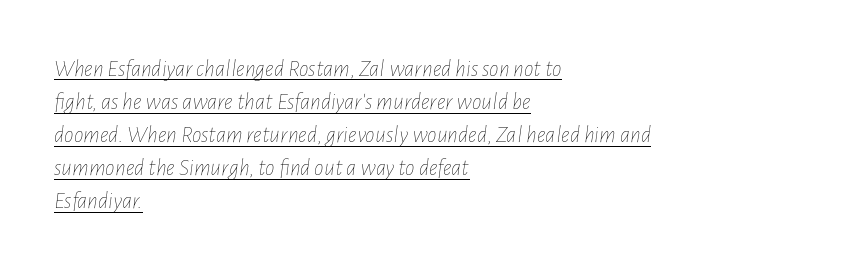
Q: Is the text bold? A: No.
Q: Is the text italic (slanted)? A: Yes, it leans right by about 7 degrees.
Q: Is the text underlined? A: Yes.
Q: How is the paragraph aligned? A: Left-aligned.
Q: Is the spacing between letters normal or unusually wide? A: Normal.
Q: Is the spacing between lines tight, normal or loose? A: Normal.
